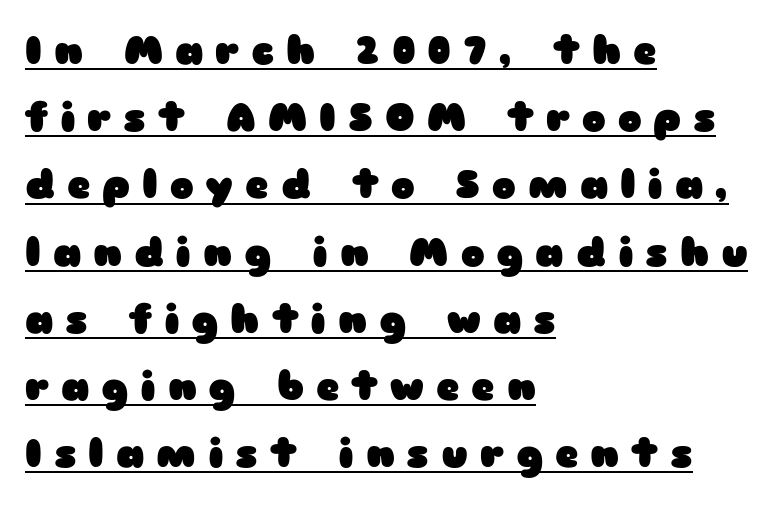
The passage shown has open, widely tracked lettering throughout. Every word sits above its own underline. All the whitespace from short lines collects on the right. The font's upright variant was chosen for this text. Note the varied advance widths — an 'i' is clearly narrower than an 'm'. The font is running at its bold setting.
